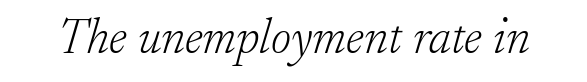
The image shows 49 px light serif type, italic (leaning right); set normal letter spacing, not underlined; low stroke contrast and a small x-height.
